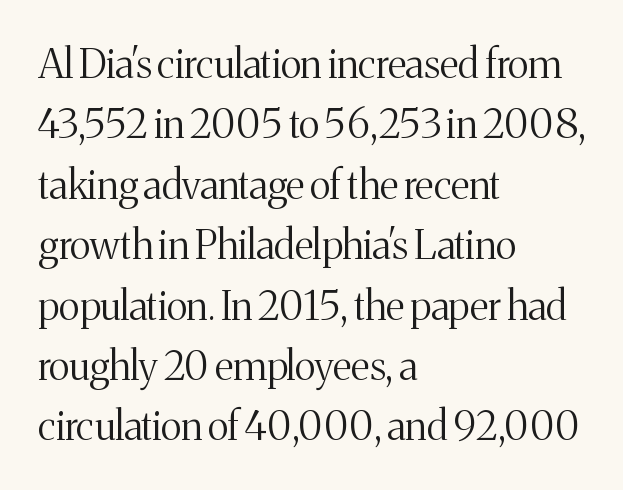
Q: Is the text bold? A: No.
Q: Is the text italic (slanted)? A: No, it is upright.
Q: Is the typeface a serif or a sans-serif typeface? A: Serif.
Q: Is the text underlined? A: No.
Q: How is the paragraph aligned? A: Left-aligned.
Q: Is the spacing between letters normal or unusually wide? A: Normal.
Q: Is the spacing between lines tight, normal or loose? A: Normal.
Q: Width (condensed, normal, or wide)? A: Normal.
Q: Stroke contrast? A: Medium.
Q: x-height? A: Medium.
Q: Monospaced? A: No.
